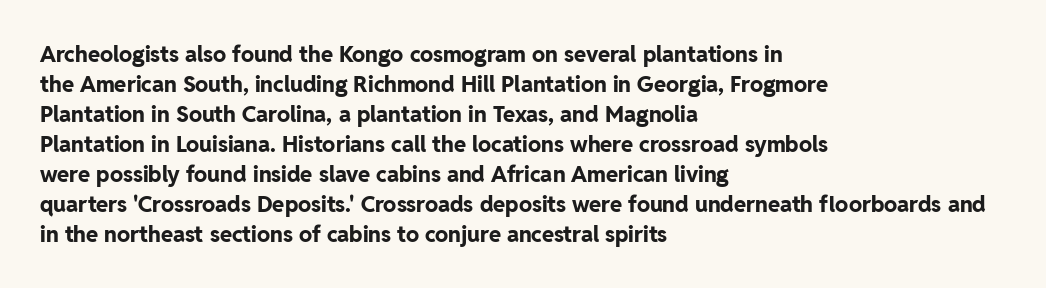
Q: Is the text bold? A: Yes.
Q: Is the text italic (slanted)? A: No, it is upright.
Q: Is the text underlined? A: No.
Q: How is the paragraph aligned? A: Left-aligned.
Q: Is the spacing between letters normal or unusually wide? A: Normal.
Q: Is the spacing between lines tight, normal or loose? A: Normal.
